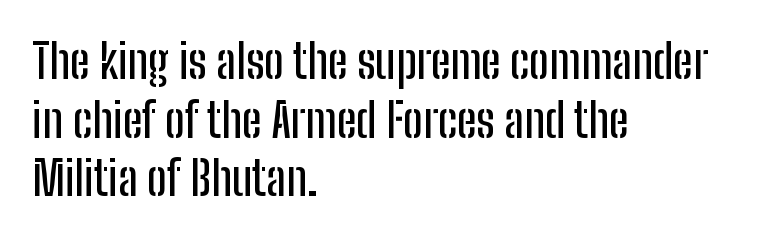
{"serif": "no", "italic": "no", "width": "condensed", "stroke_contrast": "low", "x_height": "medium", "monospaced": "no", "underline": "no", "align": "left", "line_spacing": "normal", "line_spacing_ratio": 1.25, "letter_spacing": "normal", "letter_spacing_em": 0.0, "glyph_px": 47}
